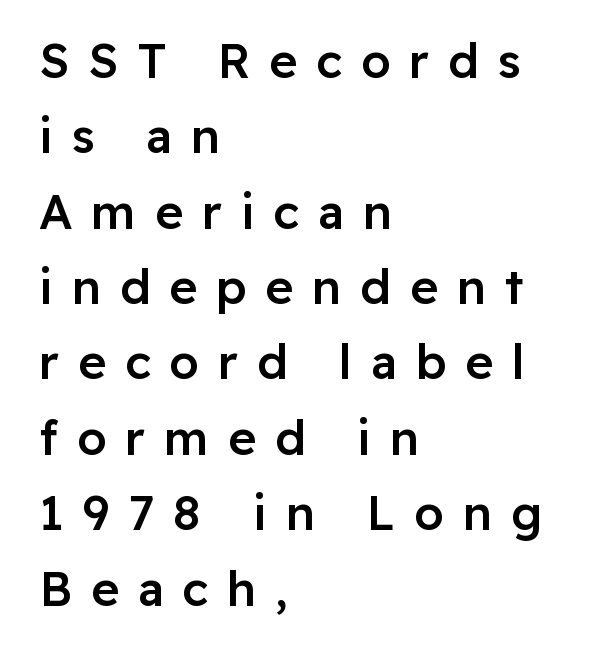
These lines stack with their left ends in a neat column. Italic: no, the glyphs are upright roman. Font category for this specimen: sans-serif. Is the letter spacing exaggerated? Yes — the characters are pushed far apart.
